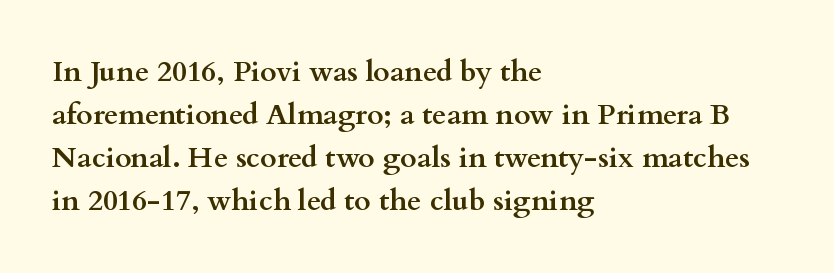
{"serif": "yes", "italic": "no", "bold": "yes", "weight": "semibold", "width": "wide", "stroke_contrast": "medium", "x_height": "small", "monospaced": "no", "underline": "no", "align": "left", "line_spacing": "normal", "line_spacing_ratio": 1.48, "letter_spacing": "normal", "letter_spacing_em": 0.0, "glyph_px": 29}
